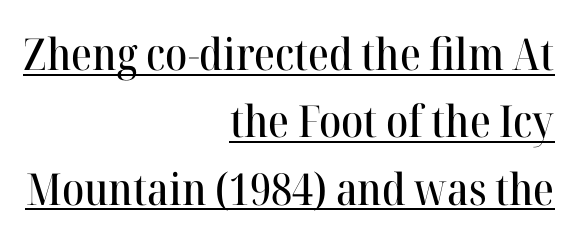
Q: Is the text italic (slanted)? A: No, it is upright.
Q: Is the typeface a serif or a sans-serif typeface? A: Serif.
Q: Is the text underlined? A: Yes.
Q: How is the paragraph aligned? A: Right-aligned.
Q: Is the spacing between letters normal or unusually wide? A: Normal.
Q: Is the spacing between lines tight, normal or loose? A: Normal.
Q: Width (condensed, normal, or wide)? A: Normal.
Q: Stroke contrast? A: High.
Q: x-height? A: Medium.
Q: Monospaced? A: No.
